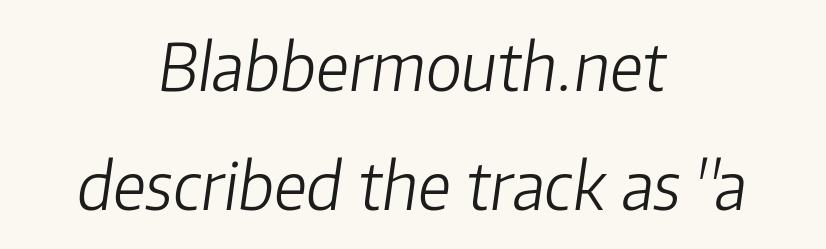
The image shows 65 px light type, italic (leaning right); set centered, line spacing 1.83x, normal letter spacing, not underlined; low stroke contrast and a medium x-height.
